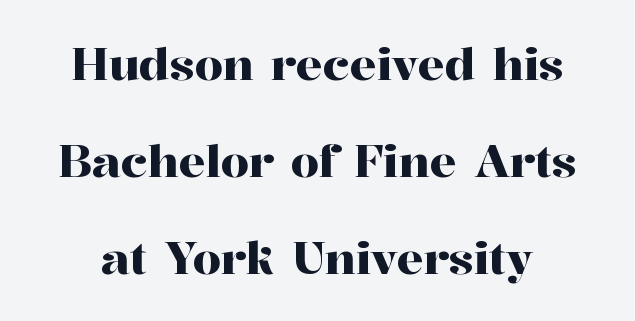
The image shows 45 px serif type, upright; set loose line spacing (2.16x), normal letter spacing, not underlined; high stroke contrast and a medium x-height.
